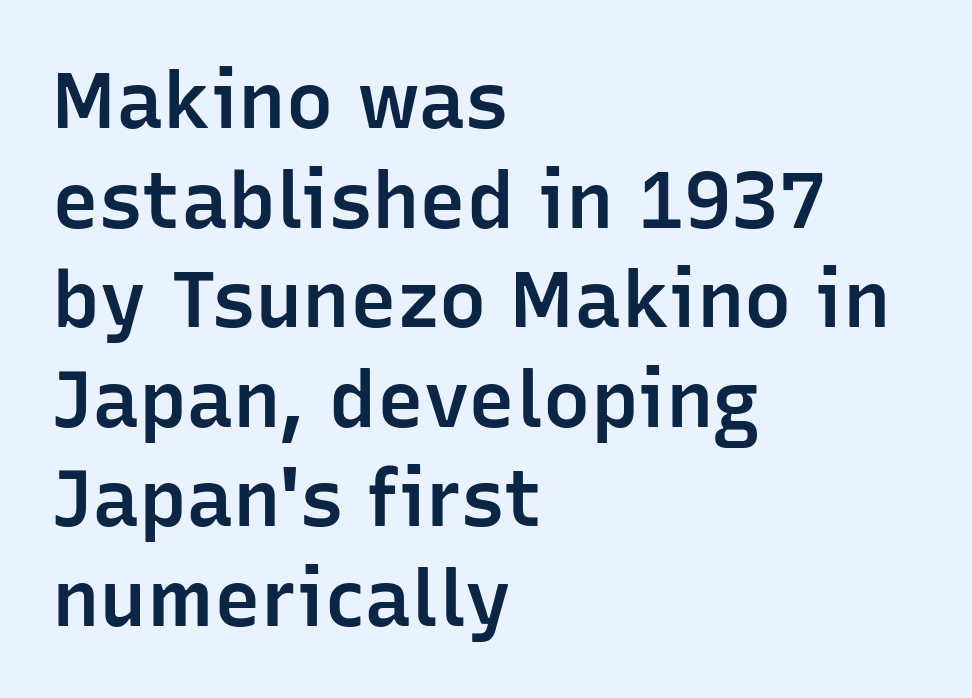
Character widths vary here, with narrow letters taking less room than wide ones. This is moderately heavy type, rendered in semibold. The lettering stays uniformly vertical, giving the passage a roman look. The horizontal fit of the characters is conventional and even. The glyphs are unaccompanied by any horizontal stroke below them.
